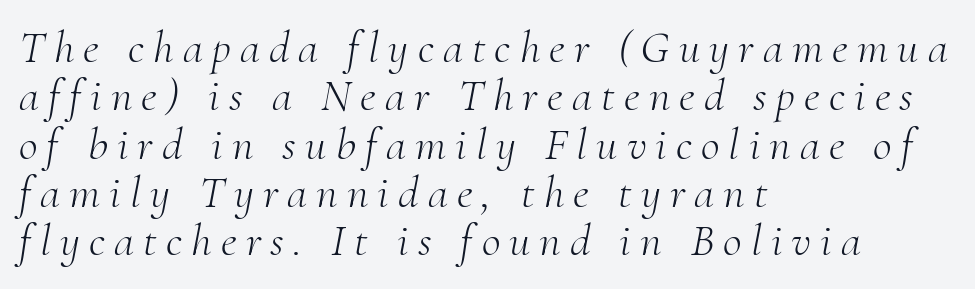
A typesetter would call this proportional, since set widths differ per character. The strokes are not fattened; the text isn't bold. A typesetter would mark this as italic. The lines are packed closely together with very little leading.
